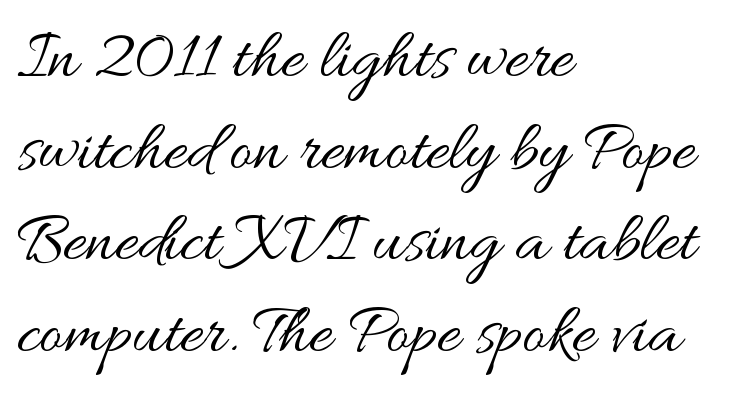
Q: Is the text bold? A: No.
Q: Is the text italic (slanted)? A: Yes.
Q: Is the text underlined? A: No.
Q: How is the paragraph aligned? A: Left-aligned.
Q: Is the spacing between letters normal or unusually wide? A: Normal.
Q: Is the spacing between lines tight, normal or loose? A: Normal.
Q: Width (condensed, normal, or wide)? A: Wide.
Q: Stroke contrast? A: Medium.
Q: x-height? A: Small.
Q: Monospaced? A: No.
